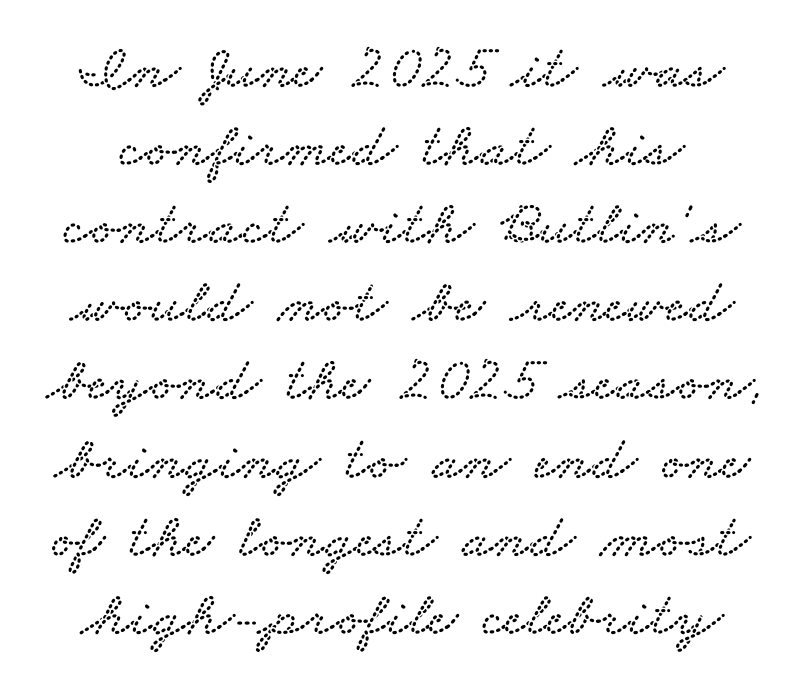
Glyph-to-glyph distance matches everyday printed text. The rendering uses natural spacing where letterforms have individual widths. Descenders are the only things crossing below the line. This rendering employs a face with finishing strokes, i.e., a serif.
